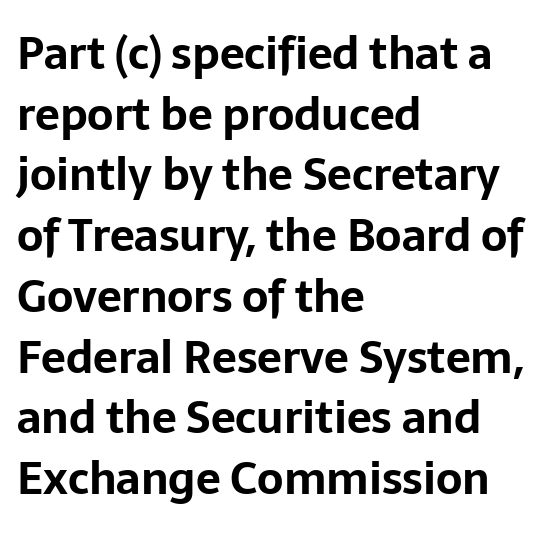
Q: Is the text bold? A: Yes.
Q: Is the text italic (slanted)? A: No, it is upright.
Q: Is the typeface a serif or a sans-serif typeface? A: Sans-serif.
Q: Is the text underlined? A: No.
Q: How is the paragraph aligned? A: Left-aligned.
Q: Is the spacing between letters normal or unusually wide? A: Normal.
Q: Is the spacing between lines tight, normal or loose? A: Normal.
Q: Width (condensed, normal, or wide)? A: Normal.
Q: Stroke contrast? A: Low.
Q: x-height? A: Medium.
Q: Monospaced? A: No.
